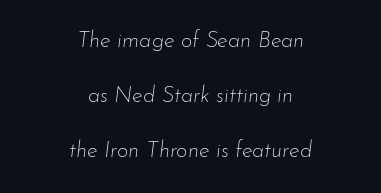
{"italic": "yes", "lean": "right", "slant_degrees": 7, "bold": "no", "underline": "no", "align": "center", "line_spacing": "loose", "line_spacing_ratio": 2.5, "letter_spacing": "normal", "letter_spacing_em": 0.0, "glyph_px": 22}
